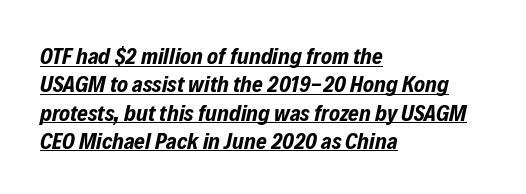
The image shows 23 px bold type, italic (leaning right); set left-aligned, line spacing 1.23x, normal letter spacing, underlined.
